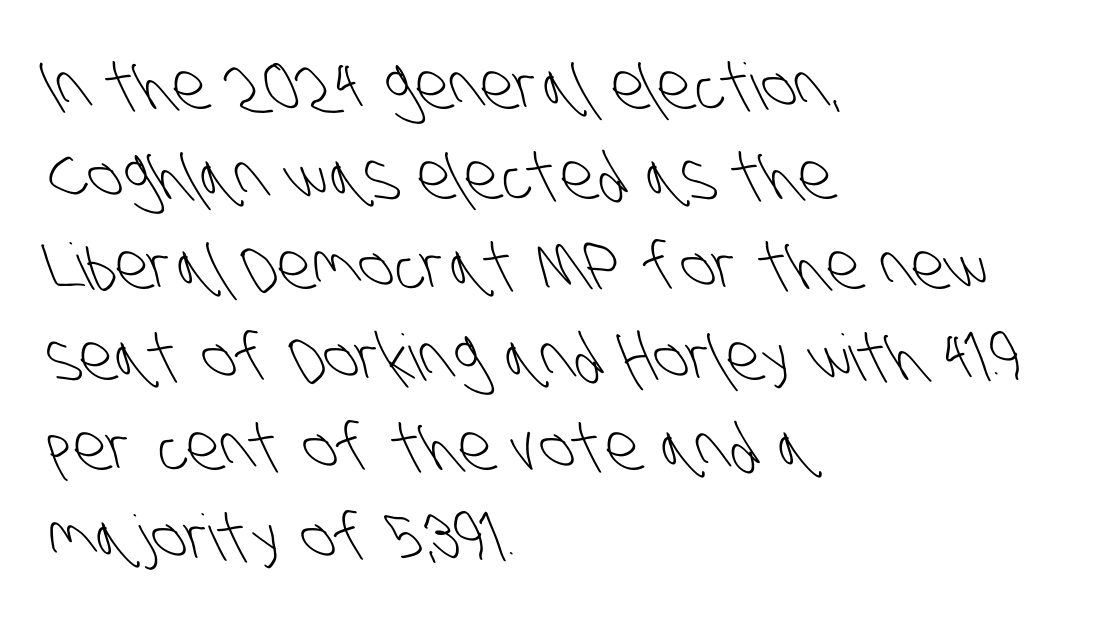
{"serif": "no", "bold": "no", "weight": "light", "width": "condensed", "stroke_contrast": "low", "x_height": "large", "monospaced": "no", "underline": "no", "align": "left", "line_spacing": "normal", "line_spacing_ratio": 1.41, "letter_spacing": "normal", "letter_spacing_em": 0.0, "glyph_px": 64}
